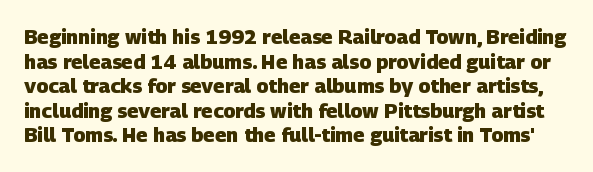
I'd describe the lettering as bold — thick and assertive. Underlining? Definitely not there. What stands out about the letter spacing? Nothing — it is the standard amount.
